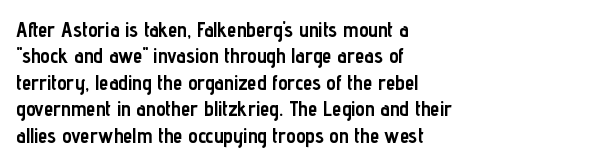
Q: Is the text bold? A: Yes.
Q: Is the text italic (slanted)? A: No, it is upright.
Q: Is the text underlined? A: No.
Q: How is the paragraph aligned? A: Left-aligned.
Q: Is the spacing between letters normal or unusually wide? A: Normal.
Q: Is the spacing between lines tight, normal or loose? A: Normal.
